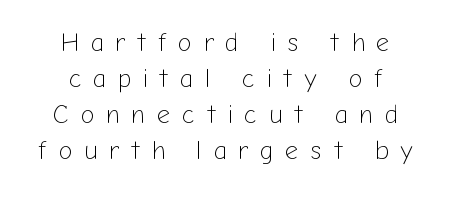
{"italic": "no", "bold": "no", "underline": "no", "align": "center", "line_spacing": "normal", "line_spacing_ratio": 1.39, "letter_spacing": "wide", "letter_spacing_em": 0.45, "glyph_px": 26}
